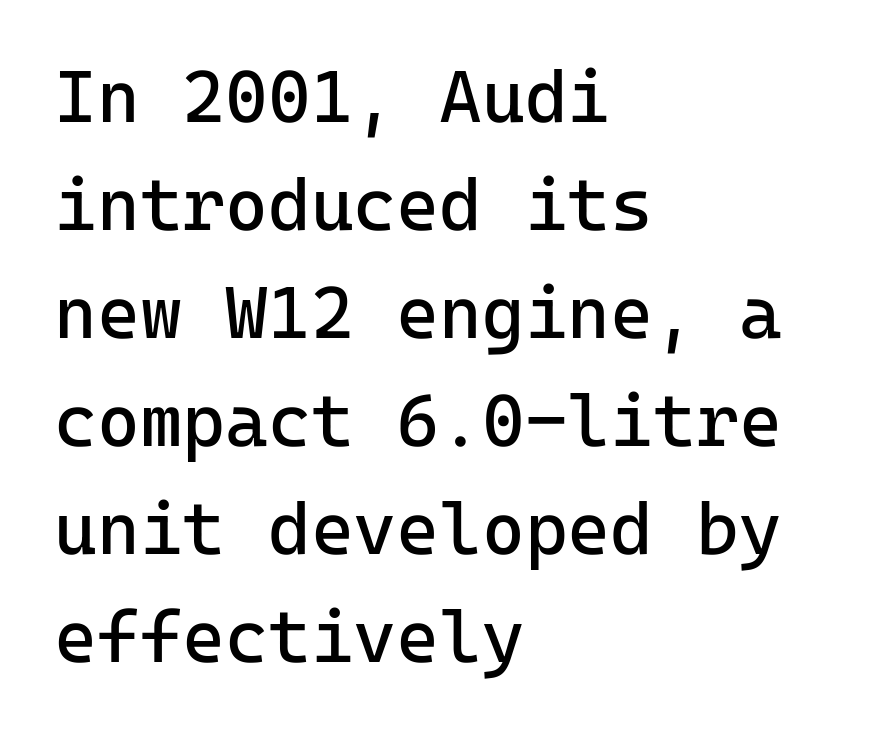
The setting favours the left margin, as ordinary paragraphs usually do. Stroke terminals: plain, sans-serif. Summary of vertical rhythm: regular, with standard interline spacing. No extra tracking has been applied to these lines. The strip under each line holds only bare page.
